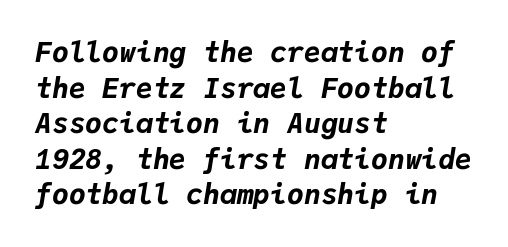
Compared with ordinary roman type, these characters are visibly tilted. If you drew a ruler down the left edge, every line would touch it. Strong, thick strokes mark this as bold type. A typesetter would call this leading conventional body-copy spacing.
